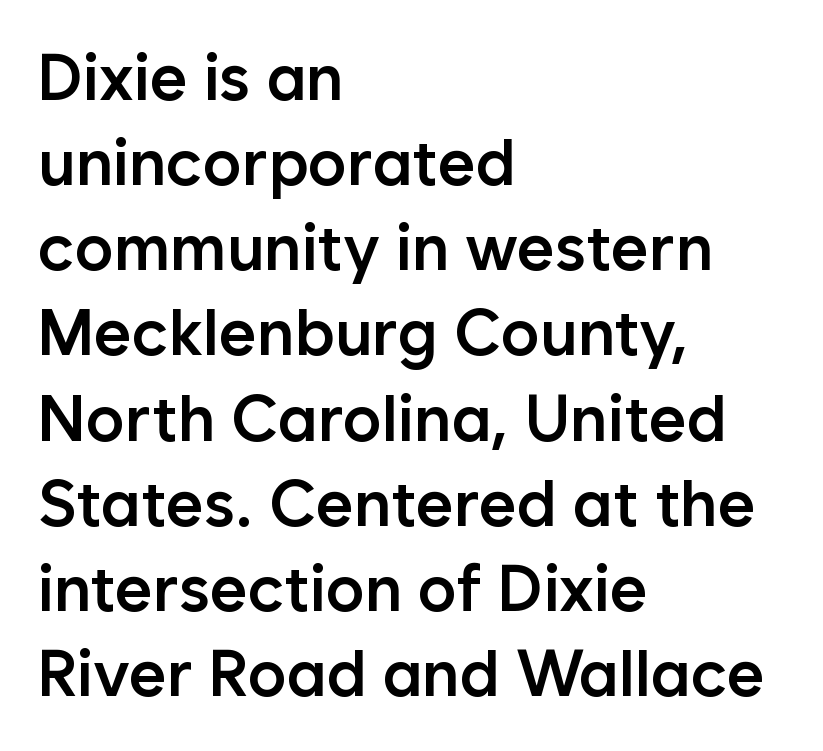
The image shows 65 px semibold sans-serif type, upright; set left-aligned, normal line spacing (1.31x), normal letter spacing, not underlined; low stroke contrast and a medium x-height.
